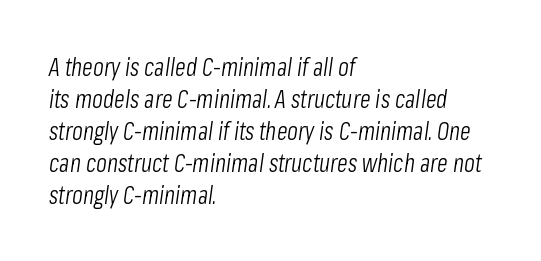
Q: Is the text bold? A: No.
Q: Is the text italic (slanted)? A: Yes, it leans right by about 8 degrees.
Q: Is the text underlined? A: No.
Q: How is the paragraph aligned? A: Left-aligned.
Q: Is the spacing between letters normal or unusually wide? A: Normal.
Q: Is the spacing between lines tight, normal or loose? A: Normal.
